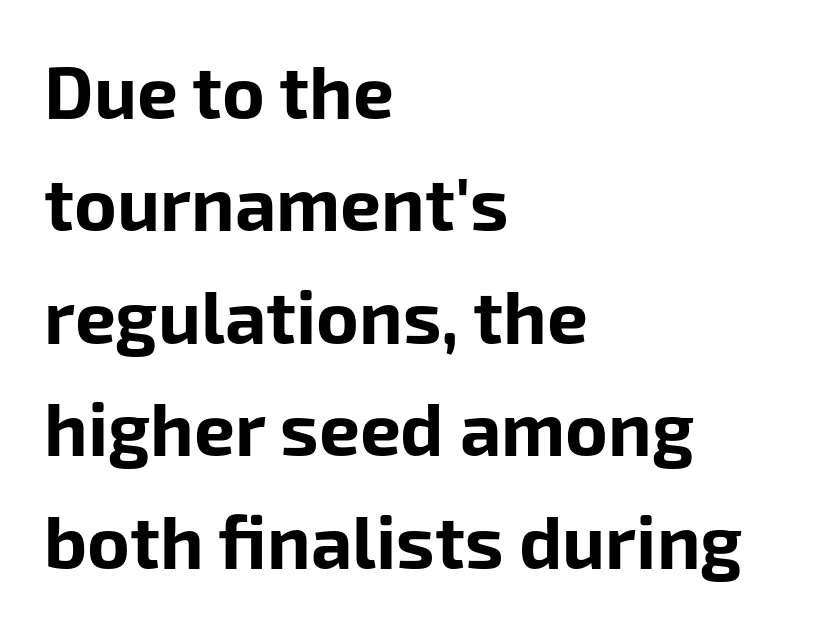
{"serif": "no", "italic": "no", "bold": "yes", "weight": "bold", "width": "normal", "stroke_contrast": "low", "x_height": "medium", "monospaced": "no", "underline": "no", "align": "left", "line_spacing": "normal", "line_spacing_ratio": 1.54, "letter_spacing": "normal", "letter_spacing_em": 0.0, "glyph_px": 73}
